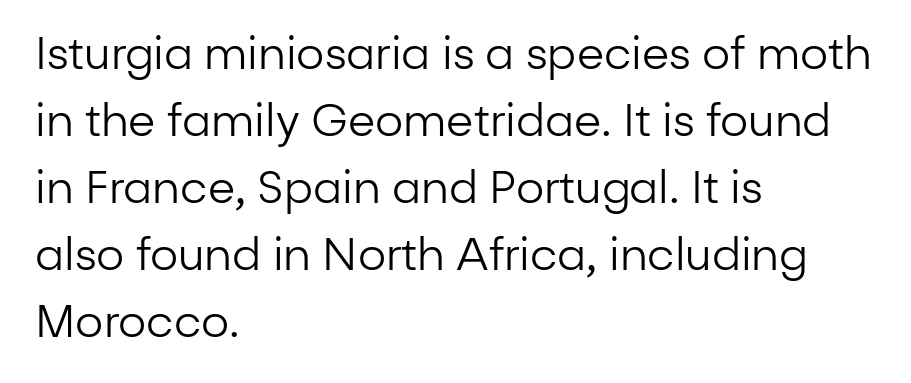
Successive baselines arrive at the customary interval. Nothing heavy about these letters — not bold at all. The rag falls on the right side of this text block. Are there feet on the stems? There aren't — it's a sans. This sample has the flowing, uneven cadence of proportional lettering.
